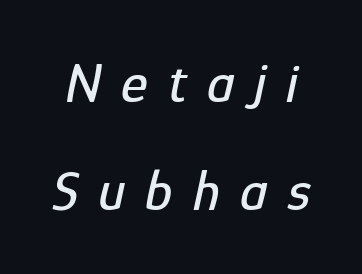
{"italic": "yes", "lean": "right", "slant_degrees": 12, "width": "condensed", "stroke_contrast": "low", "x_height": "medium", "monospaced": "no", "underline": "no", "line_spacing": "loose", "line_spacing_ratio": 1.9, "letter_spacing": "wide", "letter_spacing_em": 0.35, "glyph_px": 57}
